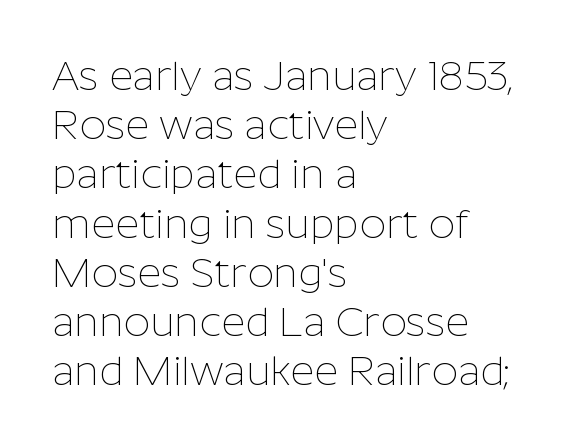
Q: Is the text bold? A: No.
Q: Is the text italic (slanted)? A: No, it is upright.
Q: Is the typeface a serif or a sans-serif typeface? A: Sans-serif.
Q: Is the text underlined? A: No.
Q: How is the paragraph aligned? A: Left-aligned.
Q: Is the spacing between letters normal or unusually wide? A: Normal.
Q: Width (condensed, normal, or wide)? A: Normal.
Q: Stroke contrast? A: Low.
Q: x-height? A: Medium.
Q: Monospaced? A: No.
